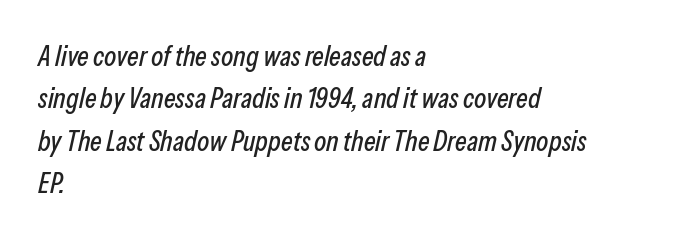
The image shows 28 px condensed type, italic (leaning right); set left-aligned, normal line spacing (1.51x), normal letter spacing, not underlined; low stroke contrast and a medium x-height.
